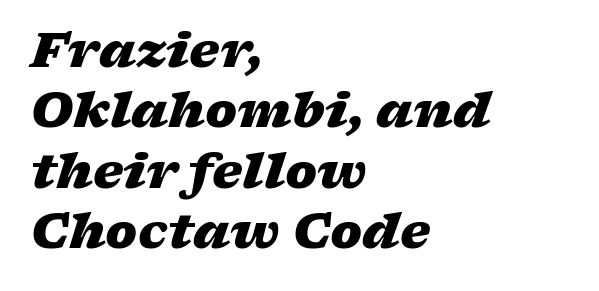
The text carries the slant typical of an italic or oblique font. Summary of vertical rhythm: regular, with standard interline spacing. Beneath every word, the page is bare. Leftover space on each line is placed entirely after the last word. Typesetter's note: full bold, strokes at maximum text heaviness.
